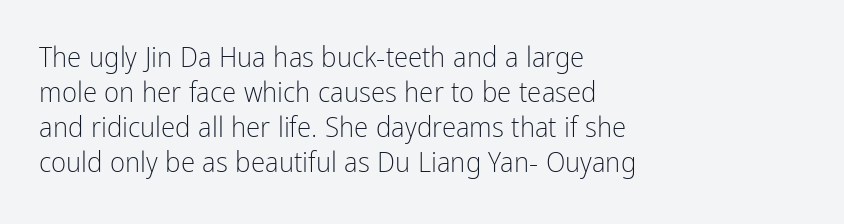
{"serif": "no", "italic": "no", "bold": "no", "weight": "light", "width": "condensed", "stroke_contrast": "low", "x_height": "medium", "monospaced": "no", "underline": "no", "align": "left", "line_spacing_ratio": 1.21, "letter_spacing": "normal", "letter_spacing_em": 0.0, "glyph_px": 29}
